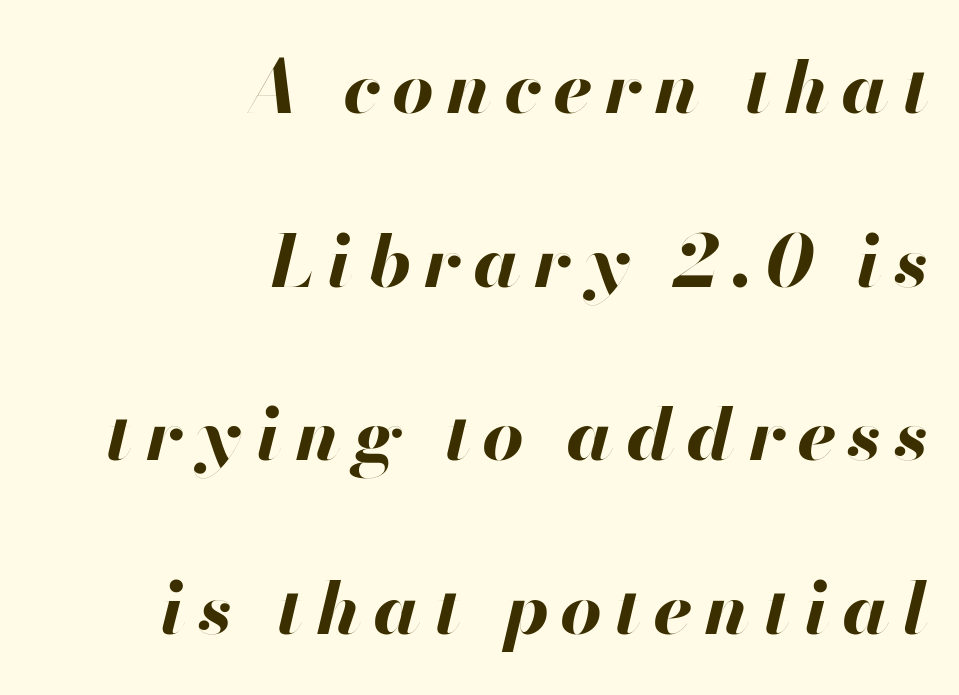
The image shows 73 px bold type, italic (leaning right); set right-aligned, loose line spacing (2.38x), not underlined; high stroke contrast and a small x-height.
